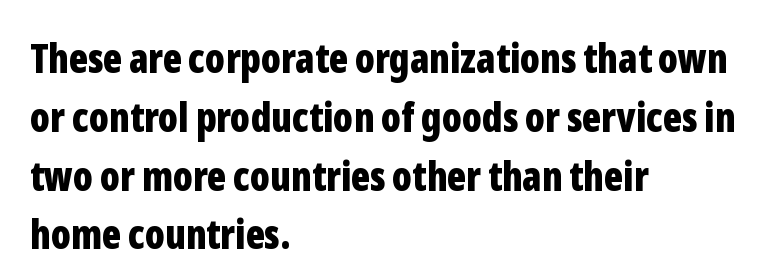
This sample has the flowing, uneven cadence of proportional lettering. I'd describe the lettering as bold — thick and assertive. The gap between lines stays unmarked. Classification — sans serif. This is the regular roman posture of the typeface.
